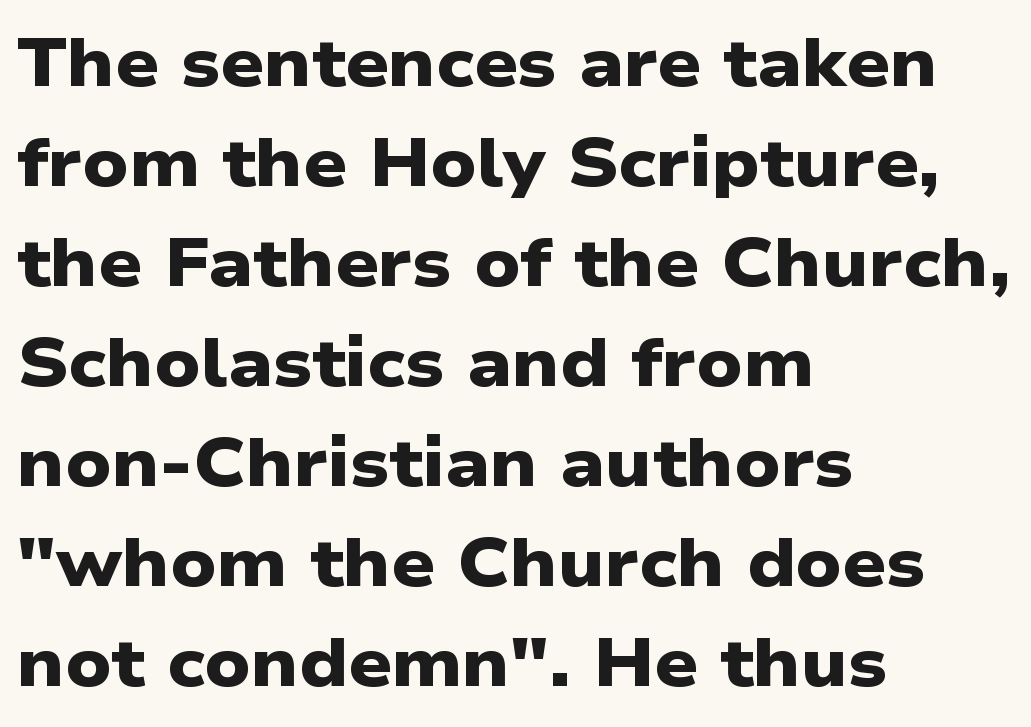
The image shows 68 px heavy, wide sans-serif type; set left-aligned, normal line spacing (1.47x), normal letter spacing, not underlined; low stroke contrast and a medium x-height.
